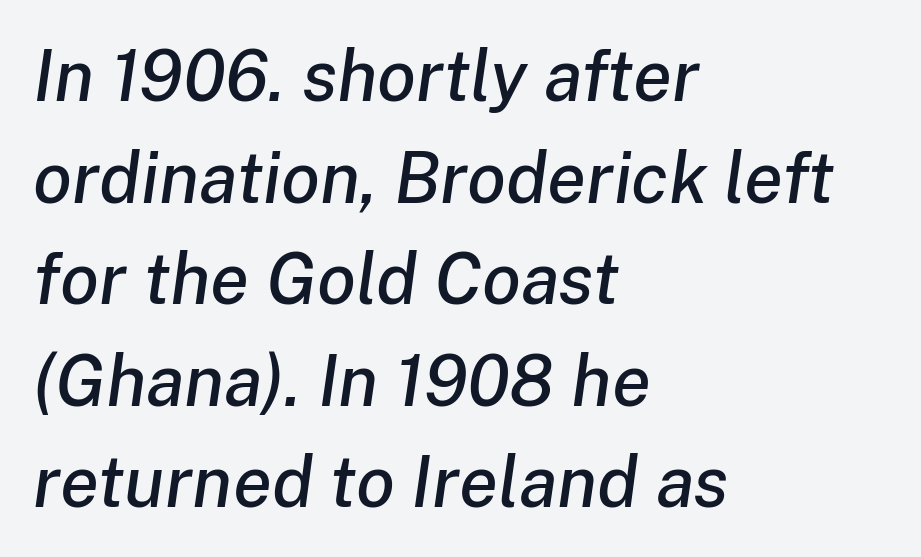
If you drew a ruler down the left edge, every line would touch it. Observe the lean: these are italic letterforms. Varying glyph widths throughout — classic text-font behaviour. Spacing between characters is what you'd get straight out of the box. This rendering features lettering with no underline. Each new line begins a customary step beneath the previous one.
